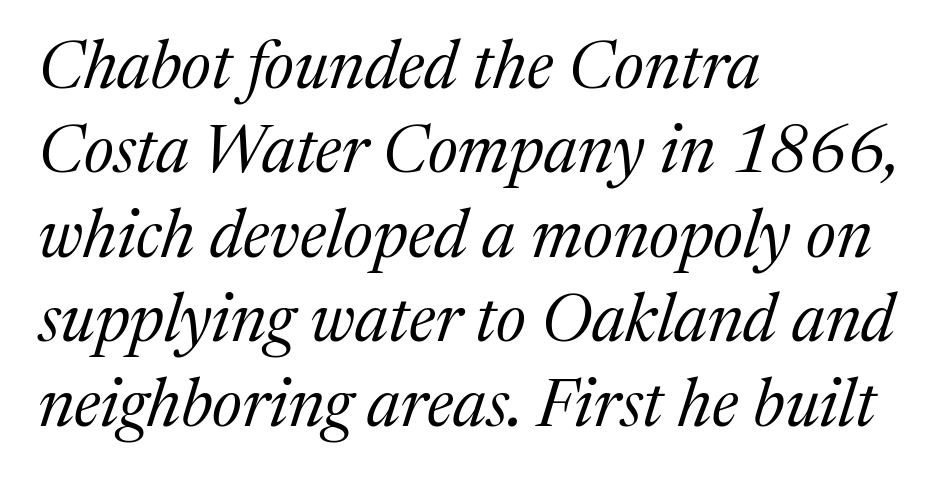
Stroke mass is kept to a normal reading level or below. Type without underlining. Look at the tracking — it's just the regular setting, nothing added. The lines are quadded left. Slant detected: the letters are inclined.
